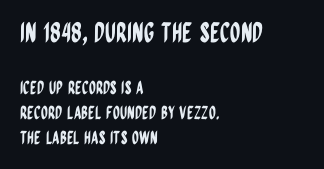
The image shows 27 px text type, upright; set left-aligned, normal line spacing (1.39x), normal letter spacing, not underlined; the first (top) block is 1.5x larger.
